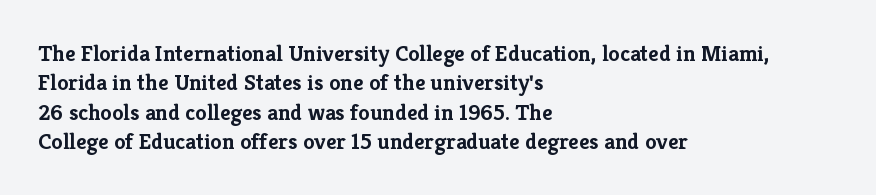
{"italic": "no", "bold": "yes", "underline": "no", "align": "left", "line_spacing": "normal", "line_spacing_ratio": 1.28, "letter_spacing": "normal", "letter_spacing_em": 0.0, "glyph_px": 23}
